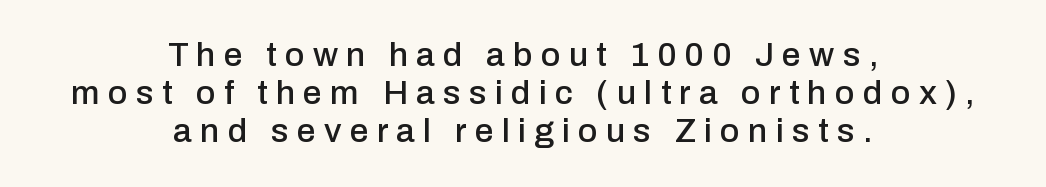
The image shows 34 px sans-serif type, upright; set centered, tight line spacing (1.12x), unusually wide letter spacing (+0.24 em), not underlined; low stroke contrast and a medium x-height.
